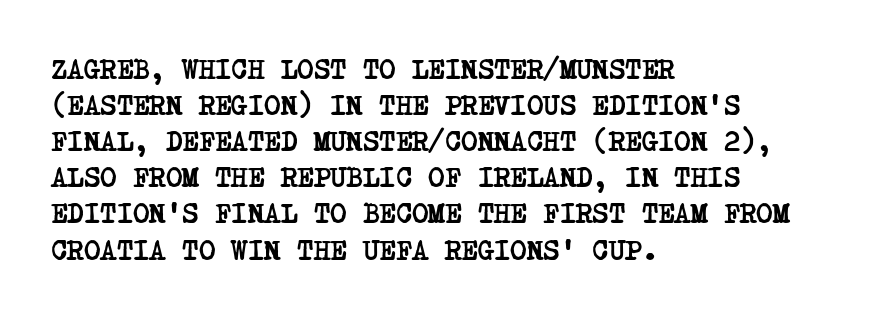
Q: Is the text bold? A: Yes.
Q: Is the typeface a serif or a sans-serif typeface? A: Serif.
Q: Is the text underlined? A: No.
Q: How is the paragraph aligned? A: Left-aligned.
Q: Is the spacing between letters normal or unusually wide? A: Normal.
Q: Is the spacing between lines tight, normal or loose? A: Normal.
Q: Width (condensed, normal, or wide)? A: Condensed.
Q: Stroke contrast? A: Low.
Q: x-height? A: Large.
